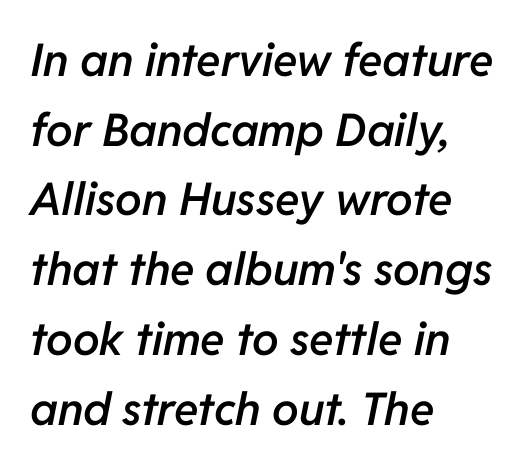
The image shows 45 px semibold type, italic (leaning right); set left-aligned, normal line spacing (1.55x), normal letter spacing, not underlined; low stroke contrast and a medium x-height.
